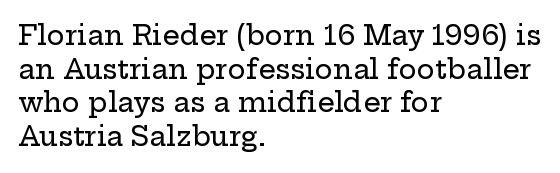
Q: Is the text italic (slanted)? A: No, it is upright.
Q: Is the text underlined? A: No.
Q: How is the paragraph aligned? A: Left-aligned.
Q: Is the spacing between letters normal or unusually wide? A: Normal.
Q: Is the spacing between lines tight, normal or loose? A: Normal.
